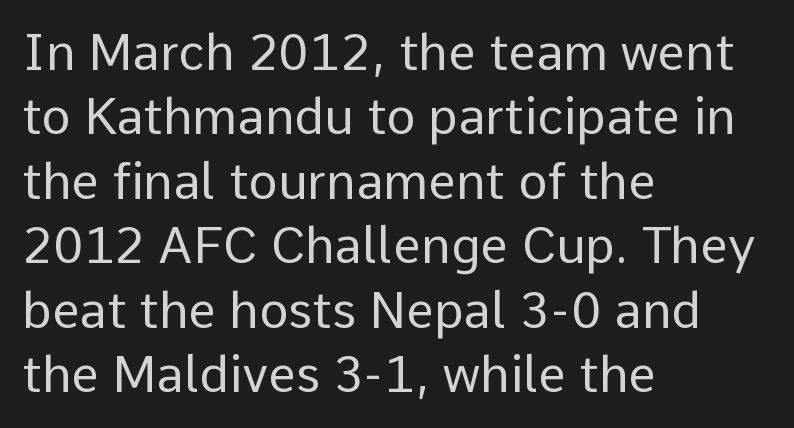
The image shows 50 px regular-weight sans-serif type, upright; set left-aligned, normal line spacing (1.29x), normal letter spacing, not underlined; low stroke contrast and a medium x-height.
